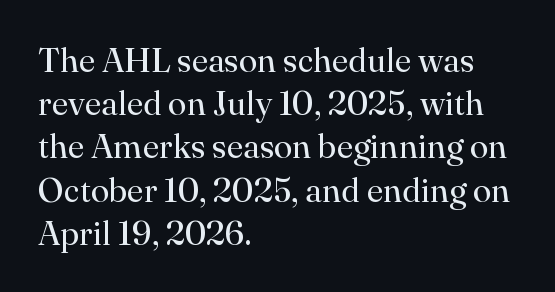
The image shows 34 px regular-weight serif type, upright; set left-aligned, normal line spacing (1.27x), normal letter spacing, not underlined; high stroke contrast and a small x-height.
